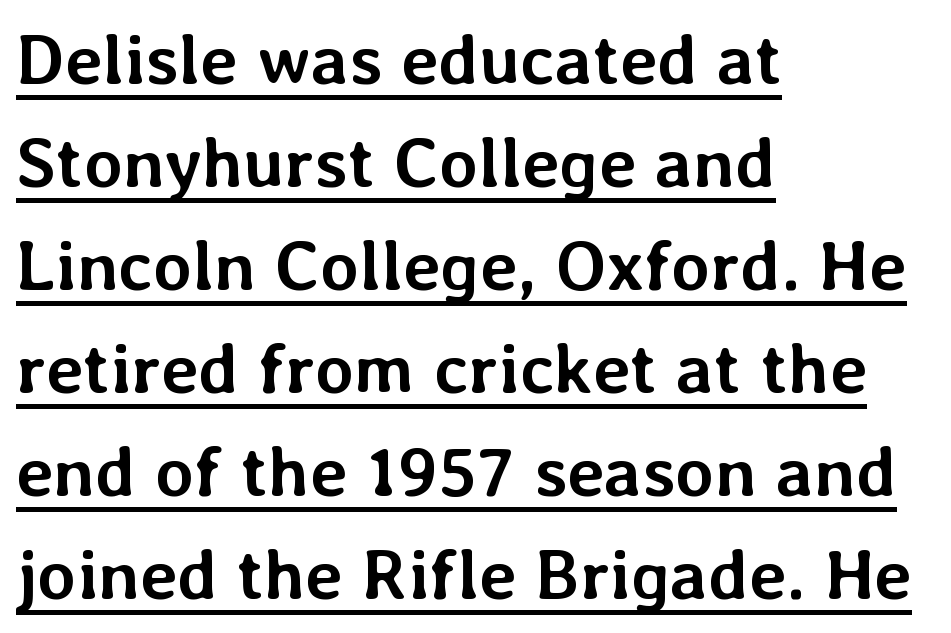
Its strokes are broad and dark, the hallmark of bold type. It's the straight-up-and-down kind of type. The letters advance in unequal steps, a hallmark of proportional type. Short and long lines alike share a common starting point at left. This sample keeps an unexceptional amount of space between lines.
